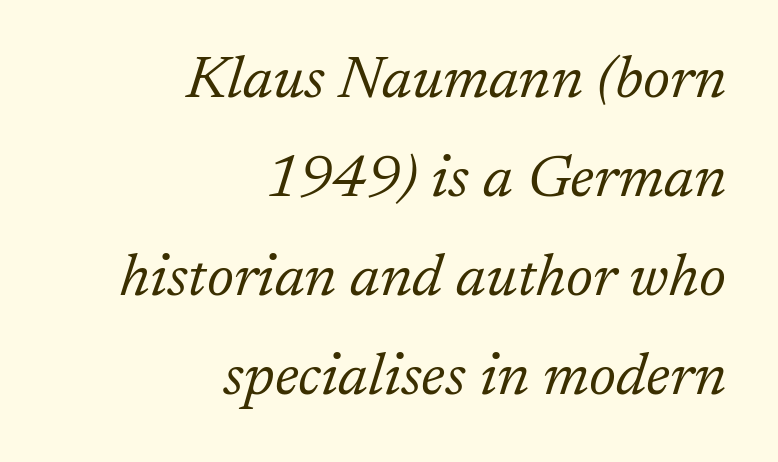
{"serif": "yes", "italic": "yes", "lean": "right", "slant_degrees": 17, "bold": "no", "weight": "light", "width": "normal", "stroke_contrast": "low", "x_height": "medium", "monospaced": "no", "underline": "no", "align": "right", "line_spacing": "normal", "line_spacing_ratio": 1.65, "letter_spacing": "normal", "letter_spacing_em": 0.0, "glyph_px": 60}
